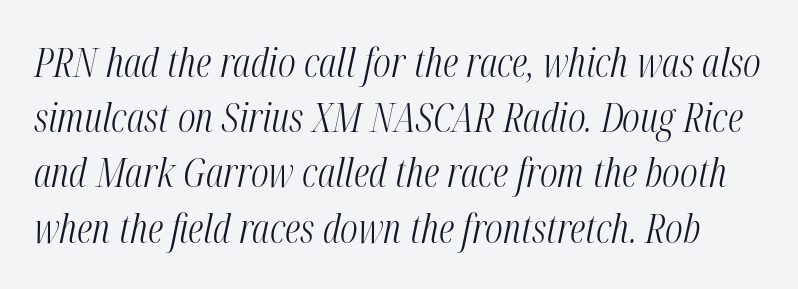
Q: Is the text bold? A: No.
Q: Is the text italic (slanted)? A: Yes, it leans right by about 12 degrees.
Q: Is the text underlined? A: No.
Q: Is the spacing between letters normal or unusually wide? A: Normal.
Q: Is the spacing between lines tight, normal or loose? A: Normal.
Q: Width (condensed, normal, or wide)? A: Condensed.
Q: Stroke contrast? A: Medium.
Q: x-height? A: Medium.
Q: Monospaced? A: No.
